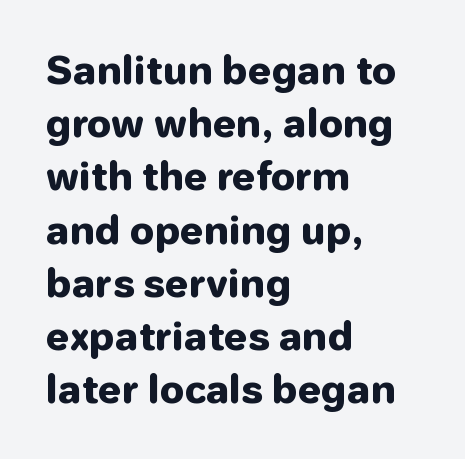
Typographically, this falls in the sans-serif category. Unmarked baselines from the first word to the last. Students, this is bold: see how much ink each stroke carries. The font's upright variant was chosen for this text. This block has exactly the height ordinary leading produces. Line beginnings align vertically; line endings do not.
